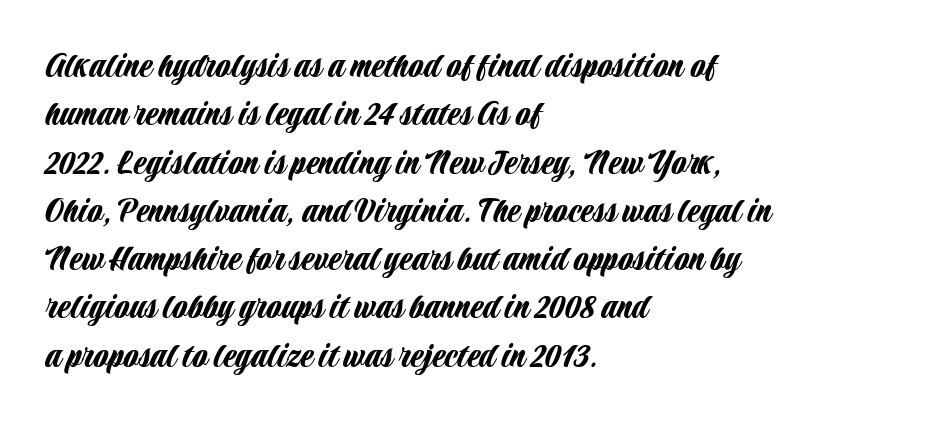
Is the block centered? No — it sits flush against the left margin. Spacing verdict: proportional, widths tailored to each character. Look at the tracking — it's just the regular setting, nothing added. The typeface chosen for these lines omits serifs. Students, observe: this is what conventionally led text looks like.
